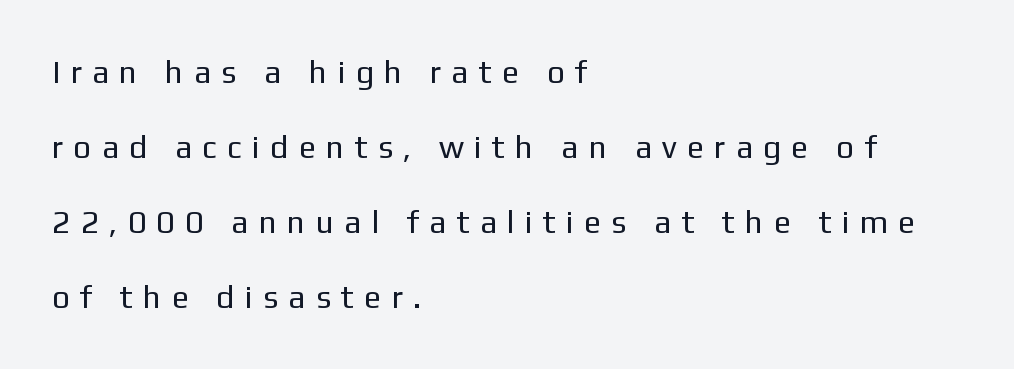
Q: Is the text bold? A: No.
Q: Is the text italic (slanted)? A: No, it is upright.
Q: Is the typeface a serif or a sans-serif typeface? A: Sans-serif.
Q: Is the text underlined? A: No.
Q: How is the paragraph aligned? A: Left-aligned.
Q: Is the spacing between letters normal or unusually wide? A: Unusually wide.
Q: Is the spacing between lines tight, normal or loose? A: Loose.
Q: Width (condensed, normal, or wide)? A: Normal.
Q: Stroke contrast? A: Low.
Q: x-height? A: Medium.
Q: Monospaced? A: No.
